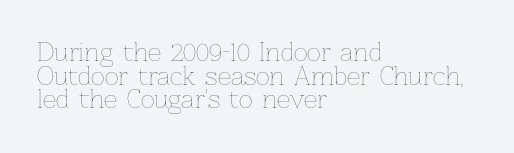
The image shows 24 px text type, upright; set left-aligned, tight line spacing (0.98x), normal letter spacing, not underlined.
